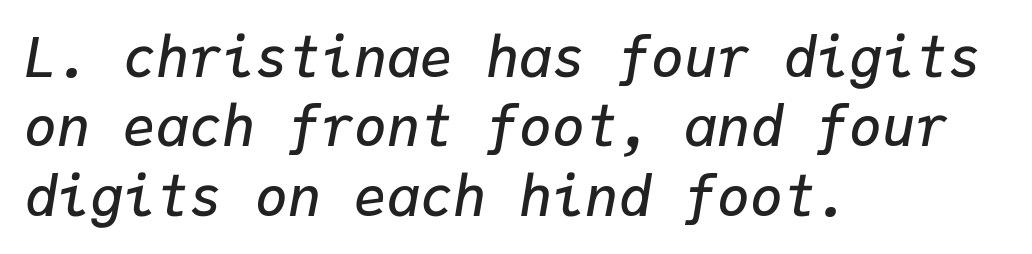
The image shows 55 px semibold type, italic (leaning right), monospaced; set left-aligned, normal line spacing (1.26x), normal letter spacing, not underlined; low stroke contrast and a medium x-height.
